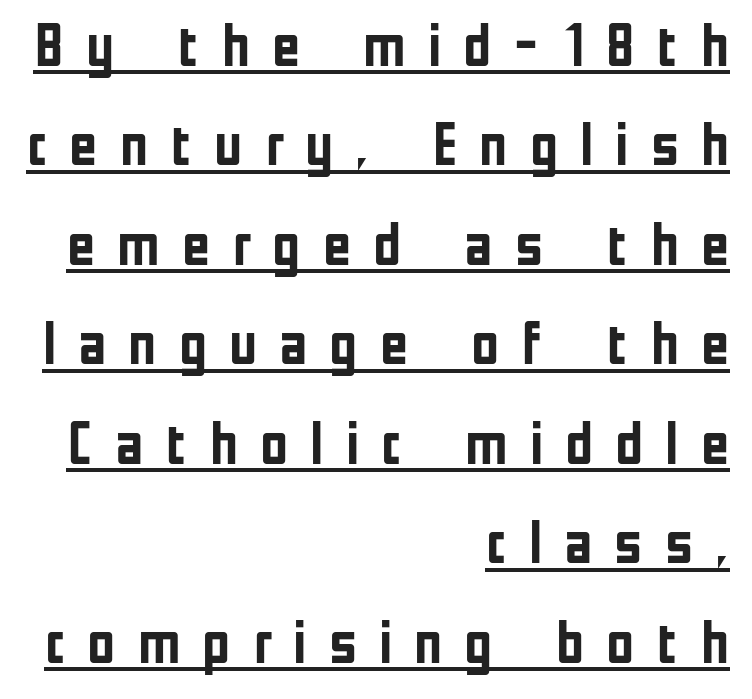
The image shows 61 px semibold, condensed sans-serif type, upright; set right-aligned, normal line spacing (1.63x), unusually wide letter spacing (+0.36 em), underlined; low stroke contrast and a medium x-height.
